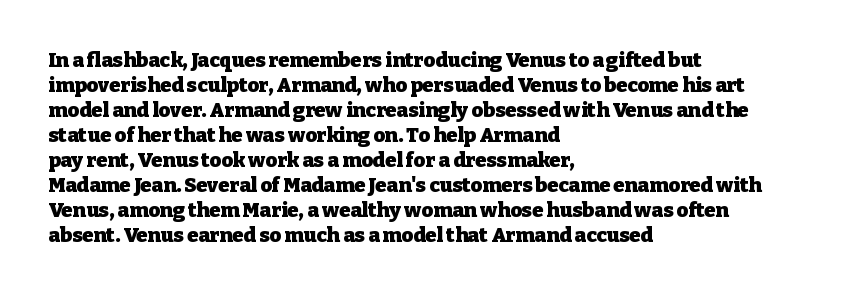
Q: Is the text bold? A: Yes.
Q: Is the text italic (slanted)? A: No, it is upright.
Q: Is the text underlined? A: No.
Q: How is the paragraph aligned? A: Left-aligned.
Q: Is the spacing between letters normal or unusually wide? A: Normal.
Q: Is the spacing between lines tight, normal or loose? A: Normal.
